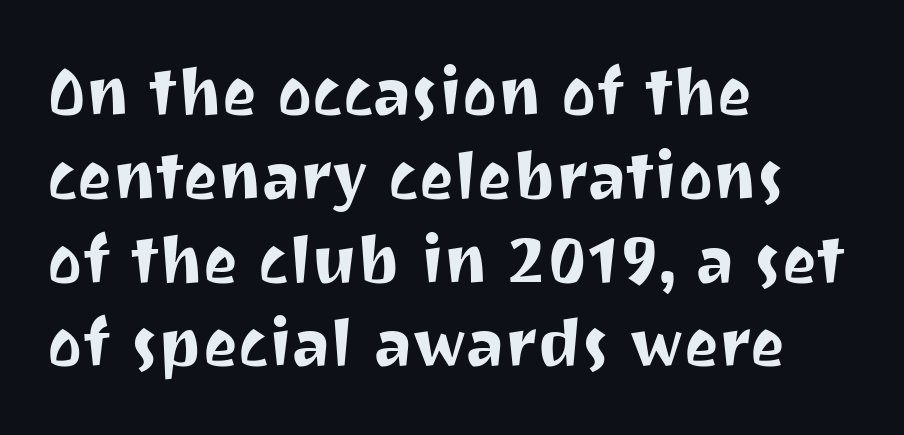
The image shows 66 px sans-serif type, upright; set left-aligned, normal line spacing (1.27x), normal letter spacing, not underlined; medium stroke contrast and a medium x-height.
